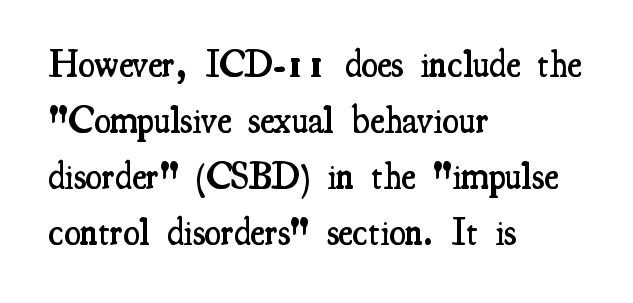
{"serif": "yes", "italic": "no", "bold": "semi", "weight": "semibold", "width": "condensed", "stroke_contrast": "medium", "x_height": "small", "monospaced": "no", "underline": "no", "align": "left", "line_spacing": "normal", "line_spacing_ratio": 1.47, "letter_spacing": "normal", "letter_spacing_em": 0.0, "glyph_px": 38}
